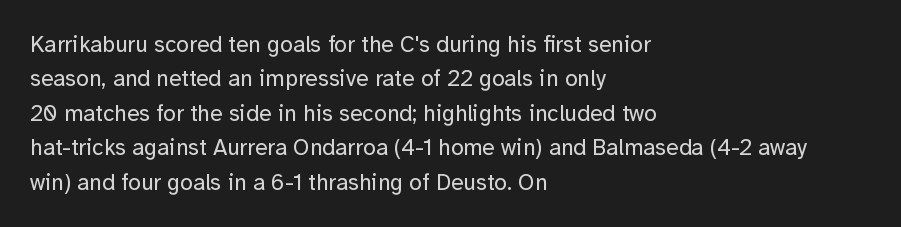
Observe the ordinary spacing: letters are neighbours, not strangers. Only glyphs here, with clear space below each row. Honestly, the row spacing looks completely unremarkable. No letter is thick-stroked: the sample isn't bold.
